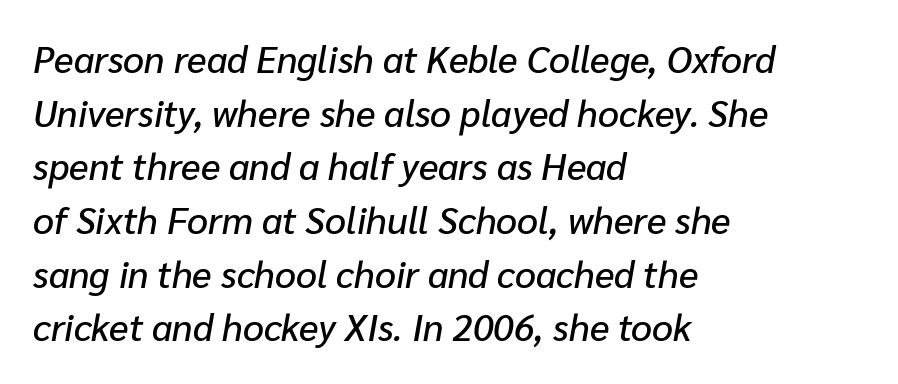
The image shows 37 px text type, italic (leaning right); set left-aligned, normal line spacing (1.45x), normal letter spacing, not underlined; low stroke contrast and a medium x-height.
